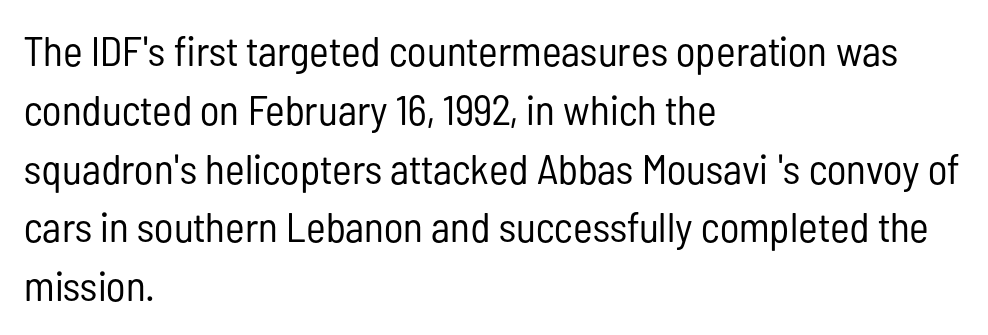
The image shows 42 px regular-weight, condensed sans-serif type, upright; set left-aligned, normal line spacing (1.4x), normal letter spacing, not underlined; low stroke contrast and a medium x-height.
